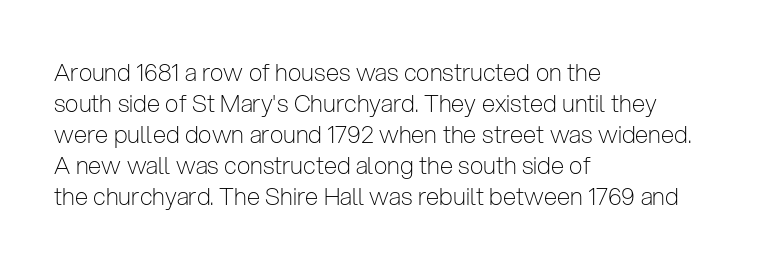
{"italic": "no", "bold": "no", "underline": "no", "align": "left", "line_spacing": "normal", "line_spacing_ratio": 1.29, "letter_spacing": "normal", "letter_spacing_em": 0.0, "glyph_px": 24}
